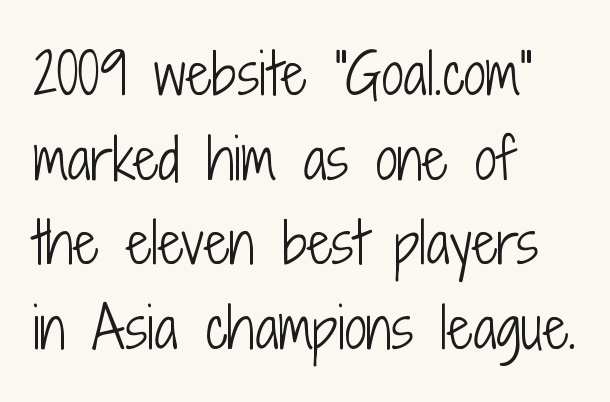
The string is rendered with underlining switched off. Tracking here is standard; glyphs follow each other at the usual distance. The font family rendered here belongs to the sans-serif group. Letters have the restrained weight of plain body copy at most.
